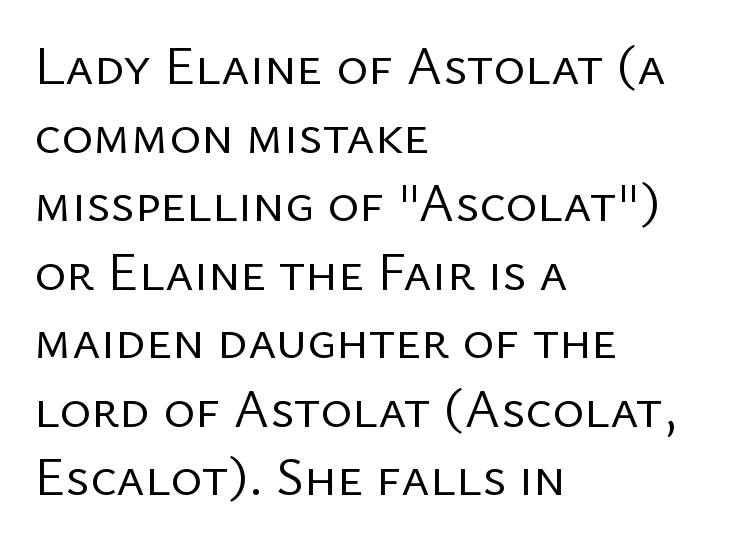
{"serif": "no", "italic": "no", "bold": "no", "weight": "regular", "width": "normal", "stroke_contrast": "low", "x_height": "medium", "monospaced": "no", "underline": "no", "align": "left", "line_spacing": "normal", "line_spacing_ratio": 1.27, "letter_spacing": "normal", "letter_spacing_em": 0.0, "glyph_px": 54}
